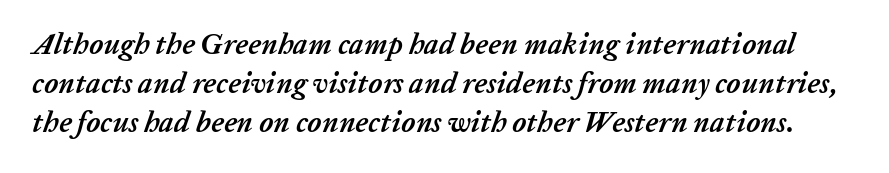
{"italic": "yes", "lean": "right", "slant_degrees": 20, "bold": "yes", "weight": "semibold", "width": "normal", "stroke_contrast": "low", "x_height": "medium", "monospaced": "no", "underline": "no", "line_spacing": "normal", "line_spacing_ratio": 1.35, "letter_spacing": "normal", "letter_spacing_em": 0.0, "glyph_px": 29}
